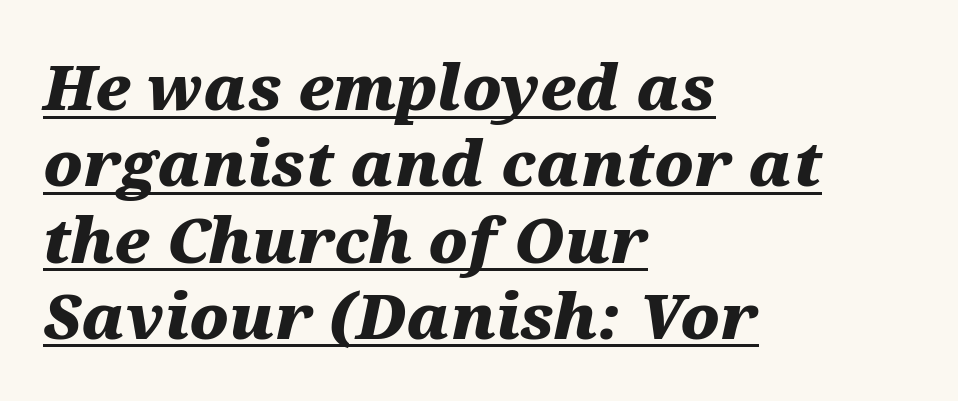
The image shows 62 px heavy, wide type, italic (leaning right); set left-aligned, line spacing 1.23x, normal letter spacing, underlined; medium stroke contrast and a medium x-height.
